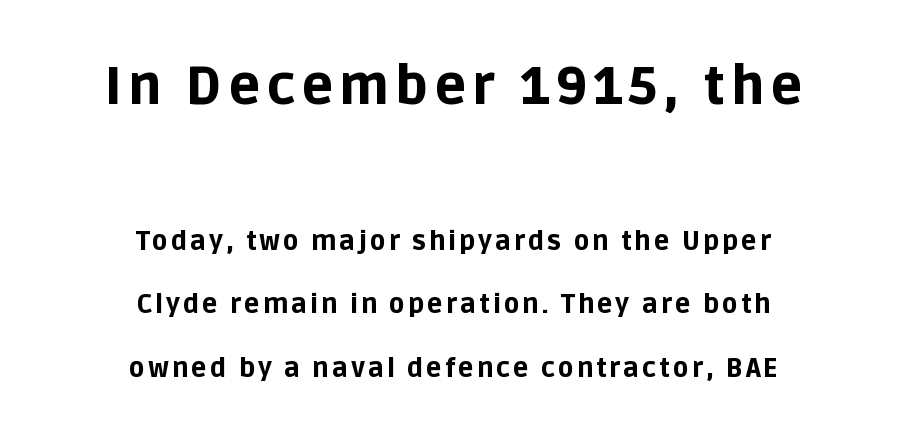
Does the weight exceed regular? Yes, all the way to bold. What kind of face is this? One without serifs — a sans. Alignment: centered. This sample has the flowing, uneven cadence of proportional lettering. Clear beneath every line of the passage.
